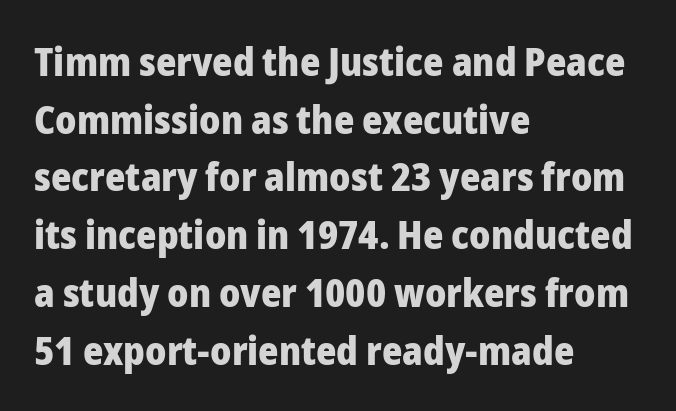
The image shows 39 px heavy sans-serif type, upright; set left-aligned, normal line spacing (1.48x), normal letter spacing, not underlined; low stroke contrast and a medium x-height.
